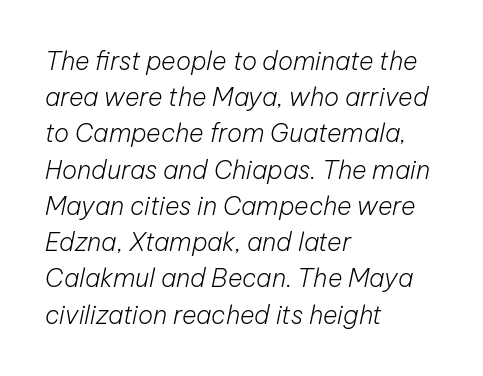
Letter spacing: default. This reads as an unemphasized weight, regular at the heaviest. Underlining? Definitely not there. You can tell it's italic because the verticals aren't actually vertical. The rendering anchors every line to the left-hand side.
